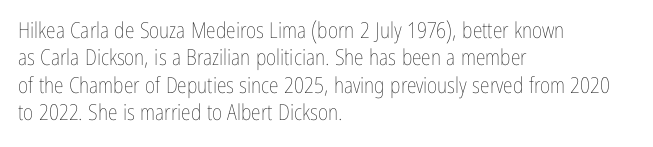
The image shows 22 px text type, upright; set left-aligned, line spacing 1.24x, normal letter spacing, not underlined.
